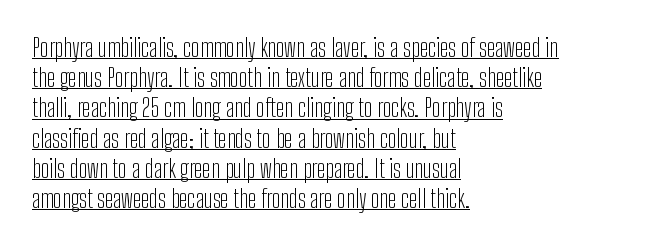
{"italic": "no", "bold": "no", "underline": "yes", "align": "left", "line_spacing_ratio": 1.21, "letter_spacing": "normal", "letter_spacing_em": 0.0, "glyph_px": 25}
